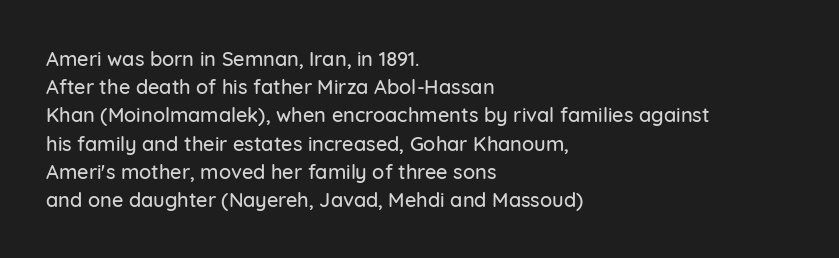
{"italic": "no", "underline": "no", "align": "left", "line_spacing": "normal", "line_spacing_ratio": 1.41, "letter_spacing": "normal", "letter_spacing_em": 0.0, "glyph_px": 20}
